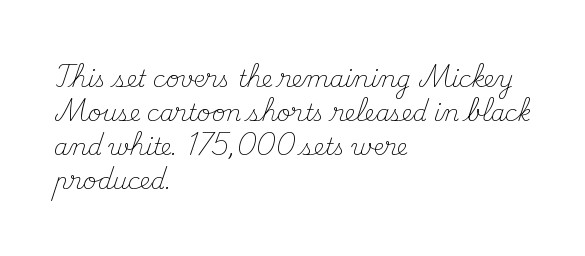
The image shows 23 px text type; set left-aligned, normal line spacing (1.48x), normal letter spacing, not underlined.
